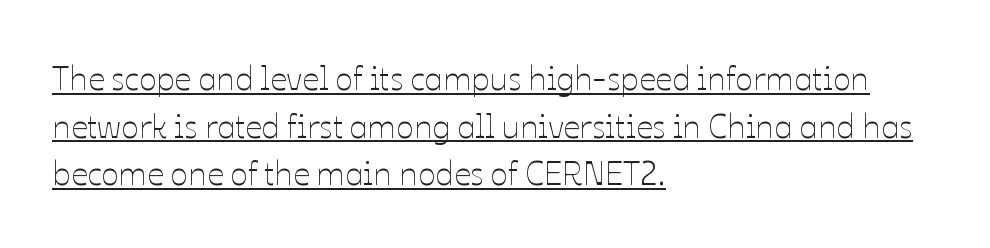
The image shows 33 px thin type, upright; set left-aligned, normal line spacing (1.44x), normal letter spacing, underlined; low stroke contrast and a medium x-height.
